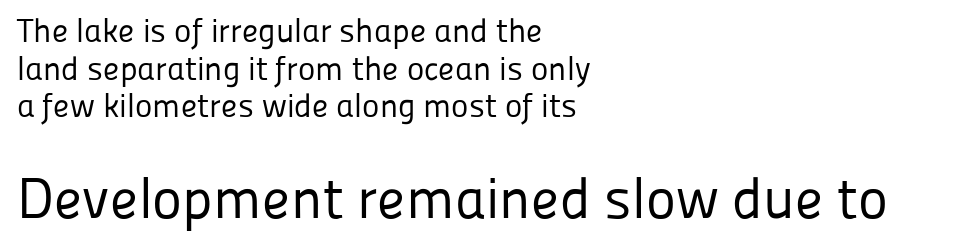
The image shows 57 px regular-weight sans-serif type, upright; set left-aligned, tight line spacing (1.14x), normal letter spacing, not underlined; the second (bottom) block is 1.73x larger; low stroke contrast and a medium x-height.
